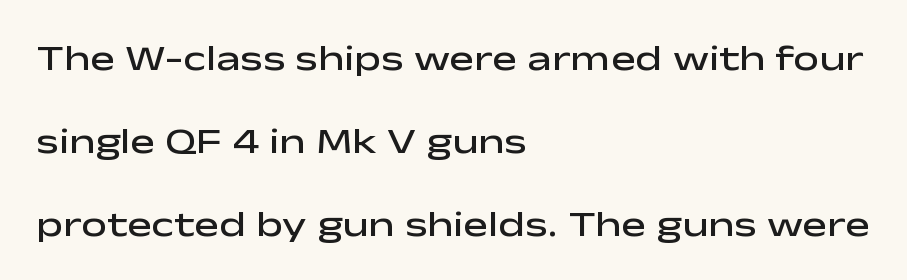
{"serif": "no", "italic": "no", "bold": "semi", "weight": "semibold", "width": "wide", "stroke_contrast": "low", "x_height": "medium", "monospaced": "no", "underline": "no", "align": "left", "line_spacing": "loose", "line_spacing_ratio": 2.24, "letter_spacing": "normal", "letter_spacing_em": 0.0, "glyph_px": 37}
